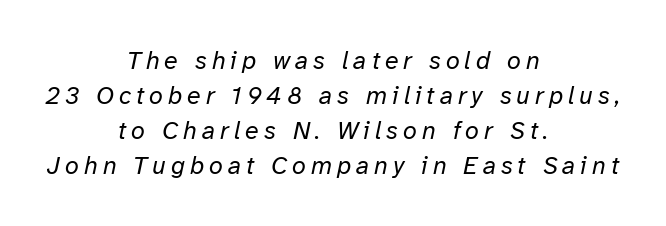
Q: Is the text bold? A: No.
Q: Is the text italic (slanted)? A: Yes, it leans right by about 12 degrees.
Q: Is the text underlined? A: No.
Q: How is the paragraph aligned? A: Centered.
Q: Is the spacing between letters normal or unusually wide? A: Unusually wide.
Q: Is the spacing between lines tight, normal or loose? A: Normal.
